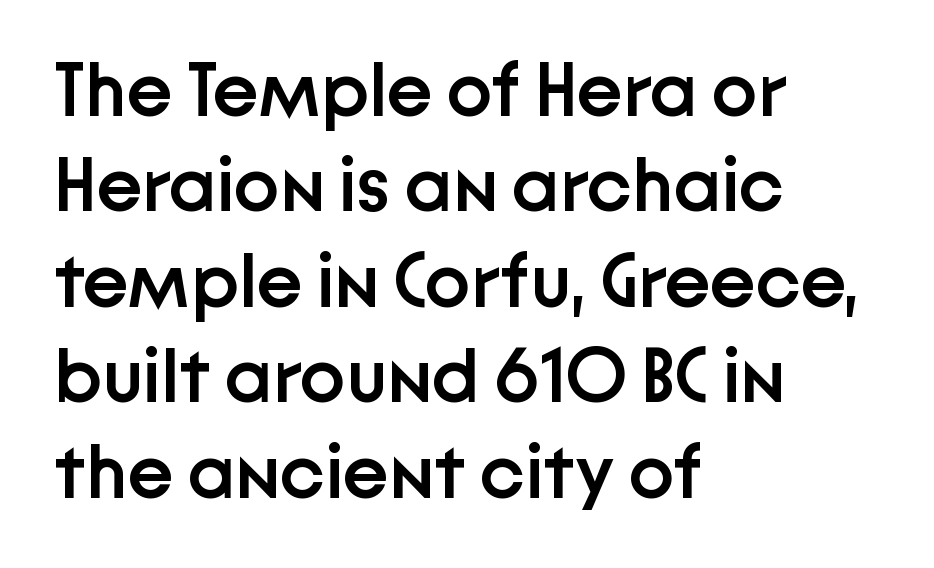
Does the weight exceed regular? Yes, but only to semibold. These lines were composed using upright roman letters. The letters advance in unequal steps, a hallmark of proportional type. Horizontal alignment here is leftward, the default for most running prose. The horizontal fit of the characters is conventional and even. Quick note: underline off.
